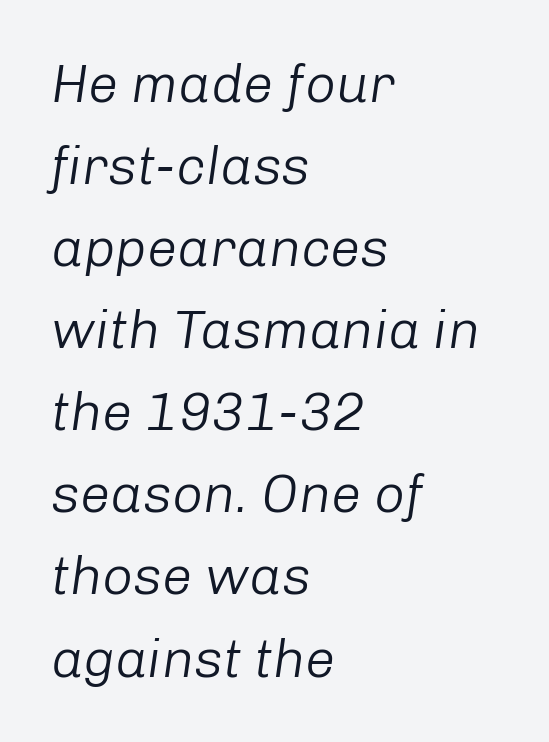
Q: Is the text bold? A: No.
Q: Is the text italic (slanted)? A: Yes, it leans right by about 8 degrees.
Q: Is the text underlined? A: No.
Q: How is the paragraph aligned? A: Left-aligned.
Q: Is the spacing between letters normal or unusually wide? A: Normal.
Q: Is the spacing between lines tight, normal or loose? A: Normal.
Q: Width (condensed, normal, or wide)? A: Normal.
Q: Stroke contrast? A: Low.
Q: x-height? A: Medium.
Q: Monospaced? A: No.
